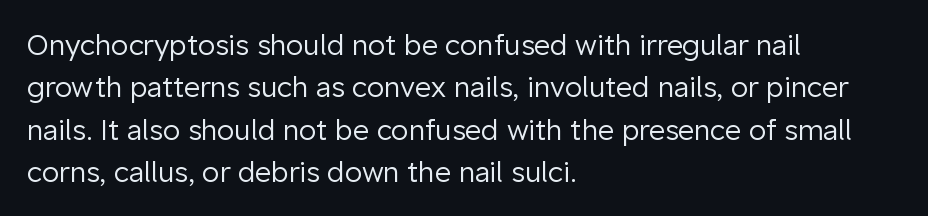
Alignment: flush left. Beneath every word, the page is bare. Successive baselines arrive at the customary interval. The rendering keeps characters at their native spacing. The glyphs in this specimen are sans serif. Note the varied advance widths — an 'i' is clearly narrower than an 'm'.
